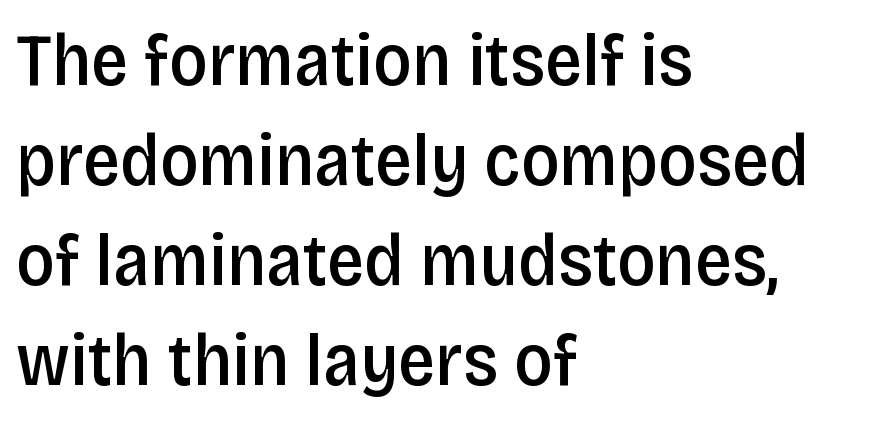
{"serif": "no", "italic": "no", "bold": "semi", "weight": "semibold", "width": "condensed", "stroke_contrast": "low", "x_height": "large", "monospaced": "no", "underline": "no", "align": "left", "line_spacing": "normal", "line_spacing_ratio": 1.35, "letter_spacing": "normal", "letter_spacing_em": 0.0, "glyph_px": 74}
